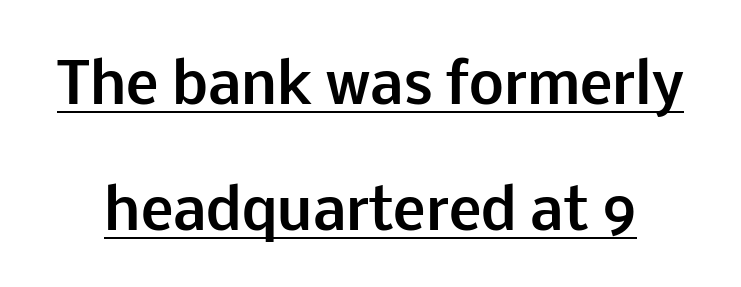
Q: Is the text bold? A: Yes.
Q: Is the text italic (slanted)? A: No, it is upright.
Q: Is the typeface a serif or a sans-serif typeface? A: Sans-serif.
Q: Is the text underlined? A: Yes.
Q: Is the spacing between letters normal or unusually wide? A: Normal.
Q: Is the spacing between lines tight, normal or loose? A: Loose.
Q: Width (condensed, normal, or wide)? A: Normal.
Q: Stroke contrast? A: Low.
Q: x-height? A: Medium.
Q: Monospaced? A: No.
